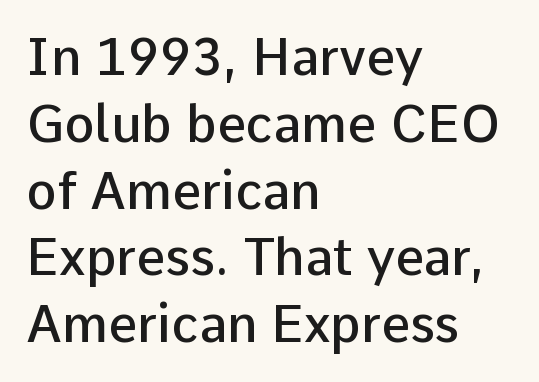
The image shows 51 px semibold sans-serif type, upright; set left-aligned, normal line spacing (1.31x), normal letter spacing, not underlined; low stroke contrast and a medium x-height.
